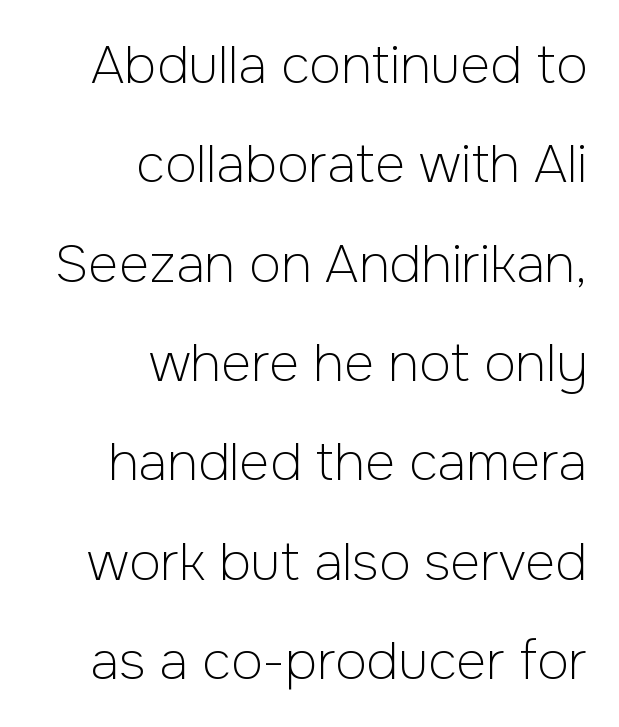
The specimen omits any rule beneath the text block's lines. This block would shrink considerably if given ordinary leading; it's expanded now. To sum up the face: it is a sans, with no serifs. The font sits on the lighter half of the weight spectrum, regular included.
